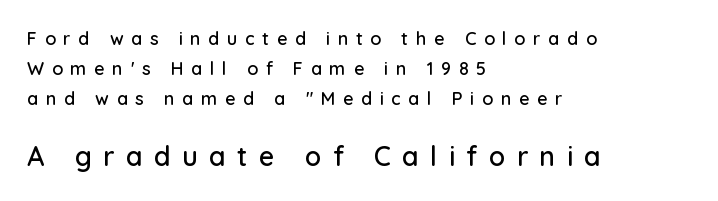
You get the small type first, then a jump to larger type. Only glyphs here, with clear space below each row. Is the block centered? No — it sits flush against the left margin. Line spacing here is normal. Upright lettering throughout. Words appear elongated and porous because spacing is wide.
